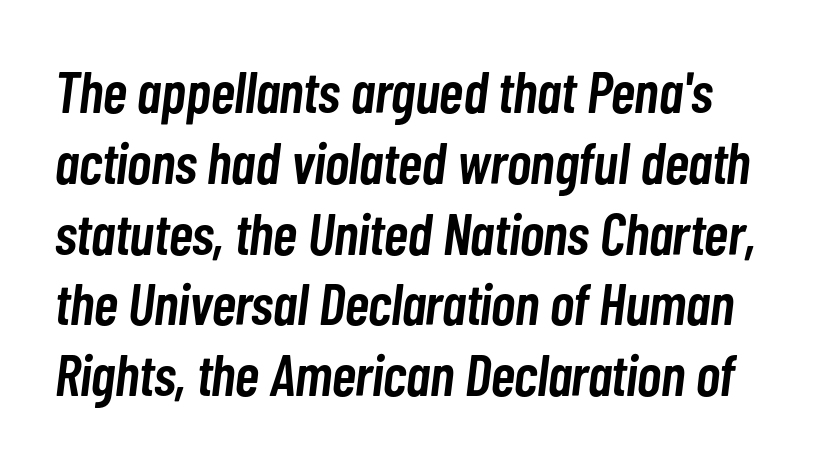
In terms of letterspacing, this is plain default setting. Typographic density is moderately raised because the face is semibold. Clear beneath every line of the passage. The rendering uses natural spacing where letterforms have individual widths. Quick note: italic.
